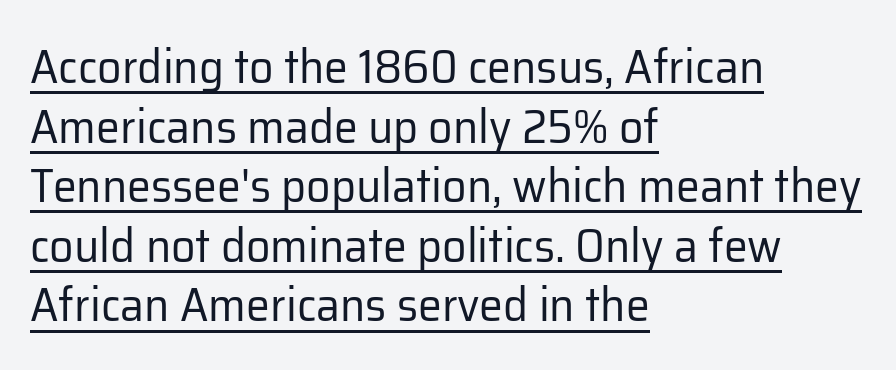
The image shows 48 px regular-weight sans-serif type, upright; set left-aligned, line spacing 1.24x, normal letter spacing, underlined; low stroke contrast and a medium x-height.
